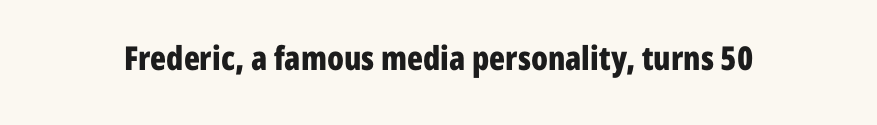
Characters remain perfectly vertical along every line. These words are printed bold, with thick strokes throughout. Nope, no serifs anywhere on these letters. The rendering uses natural spacing where letterforms have individual widths.
